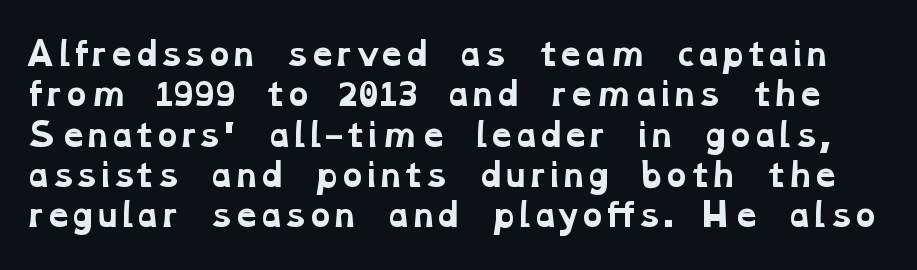
Bare-footed words on every line. Examine the stroke ends and you'll spot serifs. The glyphs have the mass of a bold cut. Here the designer chose a conventional face with non-uniform glyph widths. Inter-character spacing is left at the font's built-in metrics.
